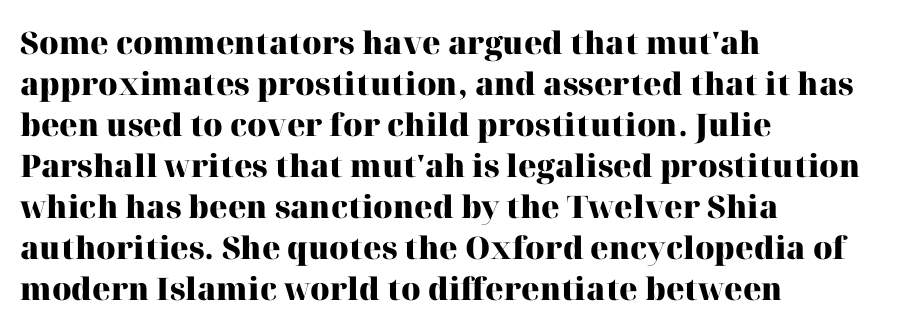
Q: Is the text bold? A: Yes.
Q: Is the text italic (slanted)? A: No, it is upright.
Q: Is the typeface a serif or a sans-serif typeface? A: Serif.
Q: Is the text underlined? A: No.
Q: How is the paragraph aligned? A: Left-aligned.
Q: Is the spacing between letters normal or unusually wide? A: Normal.
Q: Is the spacing between lines tight, normal or loose? A: Normal.
Q: Width (condensed, normal, or wide)? A: Normal.
Q: Stroke contrast? A: High.
Q: x-height? A: Medium.
Q: Monospaced? A: No.
